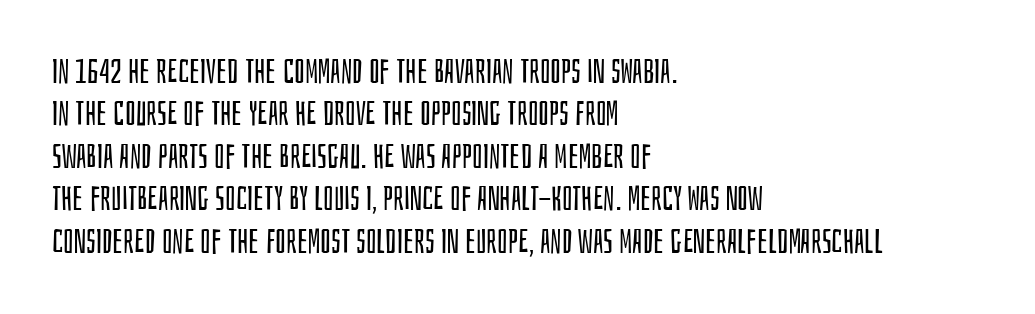
{"serif": "no", "italic": "no", "bold": "no", "weight": "regular", "width": "condensed", "stroke_contrast": "low", "x_height": "large", "monospaced": "no", "underline": "no", "align": "left", "line_spacing": "normal", "line_spacing_ratio": 1.25, "letter_spacing": "normal", "letter_spacing_em": 0.0, "glyph_px": 34}
